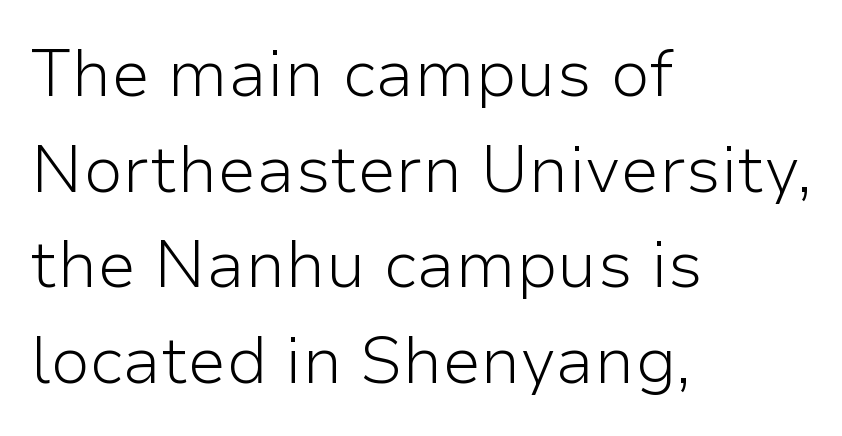
Q: Is the text bold? A: No.
Q: Is the text italic (slanted)? A: No, it is upright.
Q: Is the typeface a serif or a sans-serif typeface? A: Sans-serif.
Q: Is the text underlined? A: No.
Q: How is the paragraph aligned? A: Left-aligned.
Q: Is the spacing between letters normal or unusually wide? A: Normal.
Q: Is the spacing between lines tight, normal or loose? A: Normal.
Q: Width (condensed, normal, or wide)? A: Normal.
Q: Stroke contrast? A: Low.
Q: x-height? A: Medium.
Q: Monospaced? A: No.
